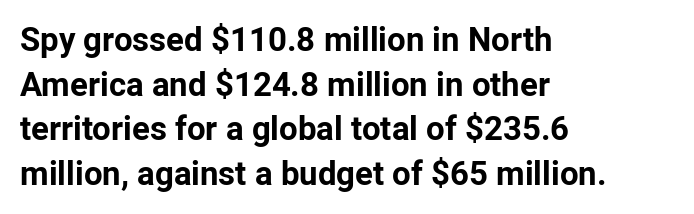
{"serif": "no", "italic": "no", "bold": "yes", "weight": "bold", "width": "normal", "stroke_contrast": "low", "x_height": "medium", "monospaced": "no", "underline": "no", "align": "left", "line_spacing": "normal", "line_spacing_ratio": 1.35, "letter_spacing": "normal", "letter_spacing_em": 0.0, "glyph_px": 33}
